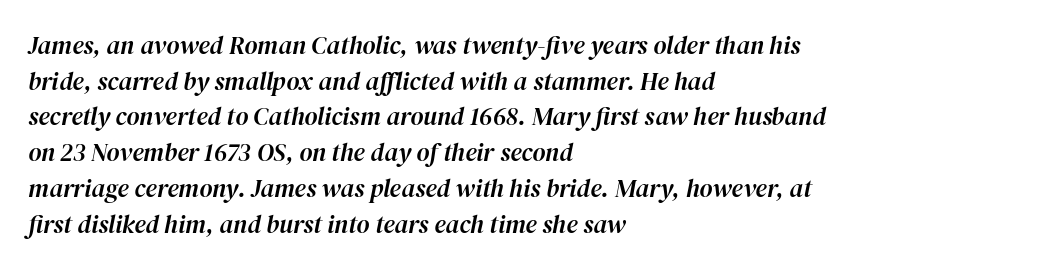
The image shows 25 px text type, italic (leaning right); set left-aligned, normal line spacing (1.43x), normal letter spacing, not underlined.
